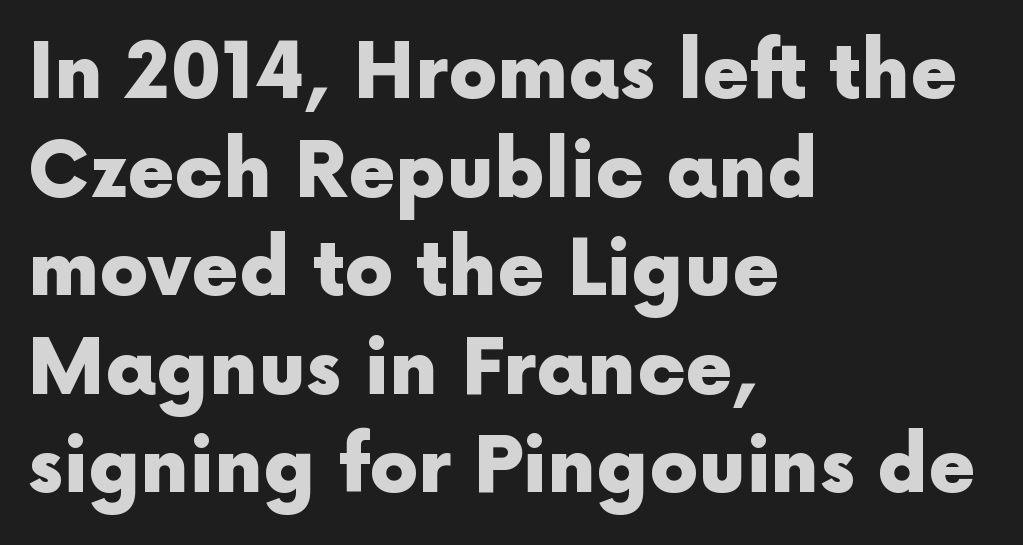
{"serif": "no", "italic": "no", "bold": "yes", "weight": "heavy", "width": "normal", "x_height": "medium", "monospaced": "no", "underline": "no", "align": "left", "line_spacing": "normal", "line_spacing_ratio": 1.28, "letter_spacing": "normal", "letter_spacing_em": 0.0, "glyph_px": 77}
